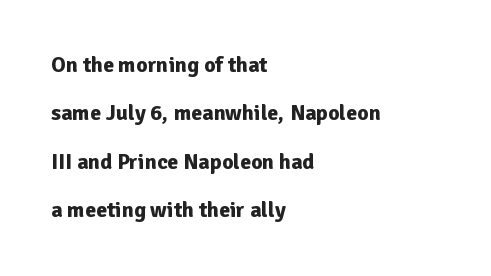
The image shows 22 px bold type, upright; set left-aligned, loose line spacing (2.2x), normal letter spacing, not underlined.
